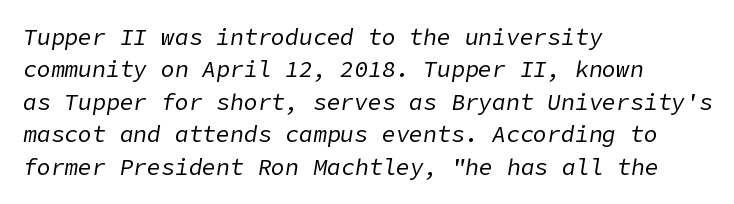
{"italic": "yes", "lean": "right", "slant_degrees": 9, "bold": "no", "underline": "no", "align": "left", "line_spacing": "normal", "line_spacing_ratio": 1.41, "letter_spacing": "normal", "letter_spacing_em": 0.0, "glyph_px": 23}
